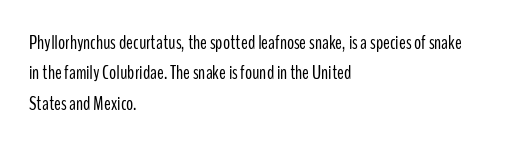
Q: Is the text bold? A: No.
Q: Is the text italic (slanted)? A: No, it is upright.
Q: Is the text underlined? A: No.
Q: How is the paragraph aligned? A: Left-aligned.
Q: Is the spacing between letters normal or unusually wide? A: Normal.
Q: Is the spacing between lines tight, normal or loose? A: Normal.
